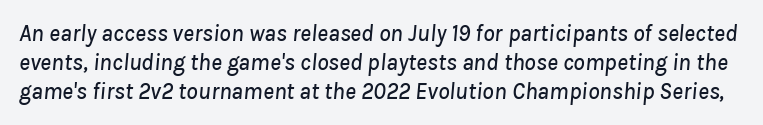
Q: Is the text italic (slanted)? A: Yes, it leans right by about 8 degrees.
Q: Is the text underlined? A: No.
Q: Is the spacing between letters normal or unusually wide? A: Normal.
Q: Is the spacing between lines tight, normal or loose? A: Normal.
